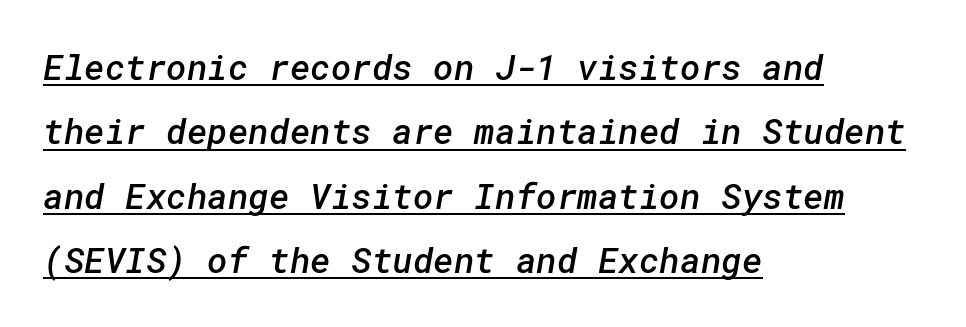
Q: Is the text bold? A: Semi-bold.
Q: Is the typeface a serif or a sans-serif typeface? A: Sans-serif.
Q: Is the text underlined? A: Yes.
Q: How is the paragraph aligned? A: Left-aligned.
Q: Is the spacing between letters normal or unusually wide? A: Normal.
Q: Width (condensed, normal, or wide)? A: Normal.
Q: Stroke contrast? A: Low.
Q: x-height? A: Medium.
